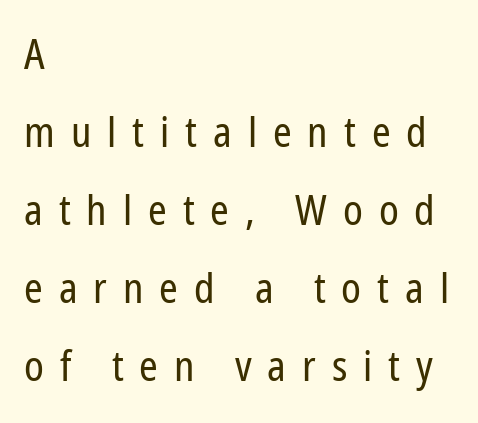
Q: Is the text bold? A: No.
Q: Is the text italic (slanted)? A: No, it is upright.
Q: Is the typeface a serif or a sans-serif typeface? A: Sans-serif.
Q: Is the text underlined? A: No.
Q: How is the paragraph aligned? A: Left-aligned.
Q: Is the spacing between letters normal or unusually wide? A: Unusually wide.
Q: Width (condensed, normal, or wide)? A: Condensed.
Q: Stroke contrast? A: Low.
Q: x-height? A: Medium.
Q: Monospaced? A: No.
